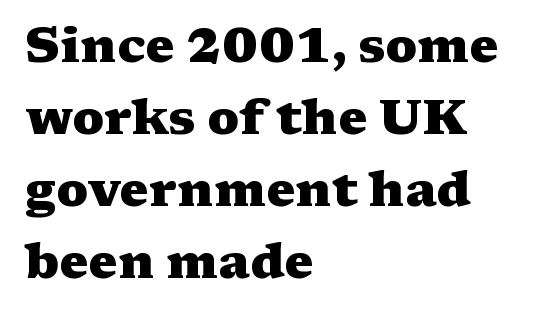
The rendering anchors every line to the left-hand side. Students, this is bold: see how much ink each stroke carries. The passage shown is typeset with a serif family. The letters advance in unequal steps, a hallmark of proportional type. Look at the tracking — it's just the regular setting, nothing added.
